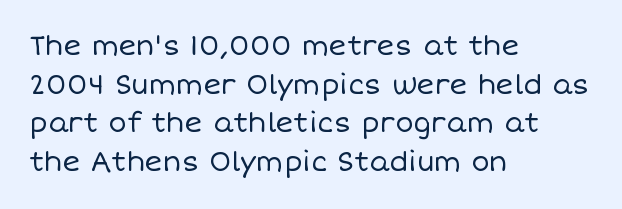
The image shows 27 px text type, upright; set left-aligned, normal line spacing (1.43x), normal letter spacing, not underlined.
